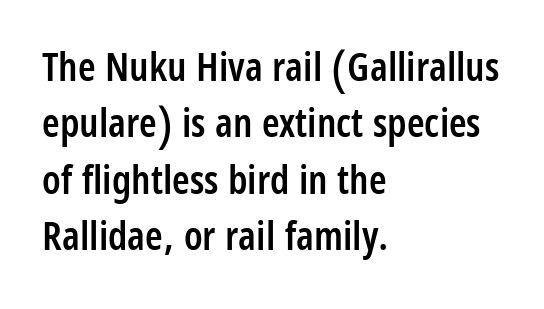
{"serif": "no", "italic": "no", "bold": "semi", "weight": "semibold", "width": "condensed", "stroke_contrast": "low", "x_height": "large", "monospaced": "no", "underline": "no", "align": "left", "line_spacing": "normal", "line_spacing_ratio": 1.41, "letter_spacing": "normal", "letter_spacing_em": 0.0, "glyph_px": 40}
